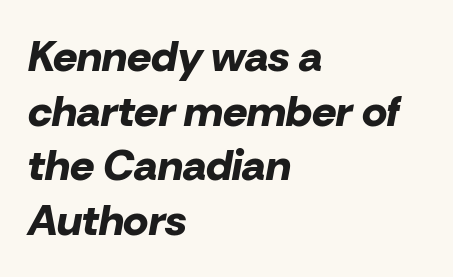
Words appear dense and cohesive because spacing is normal. Looks like regular typesetting: each glyph gets only the width it needs. This is oblique type, the kind used for emphasis or titles. You'd pick this weight for a headline — it's a proper bold. No word sits above an underline.
